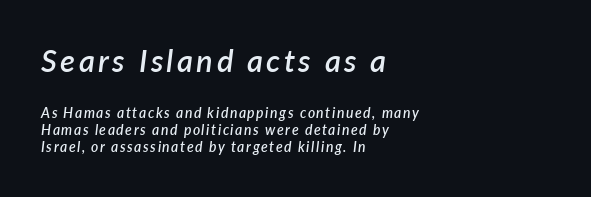
Does the weight exceed regular? Yes, but only to semibold. The space beneath each line is pristine and unruled. These lines are rendered in a variable-pitch font. One-word summary of the alignment: left.
